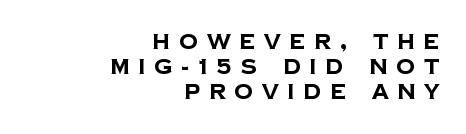
The image shows 21 px bold type; set right-aligned, line spacing 1.19x, unusually wide letter spacing (+0.42 em), not underlined.
